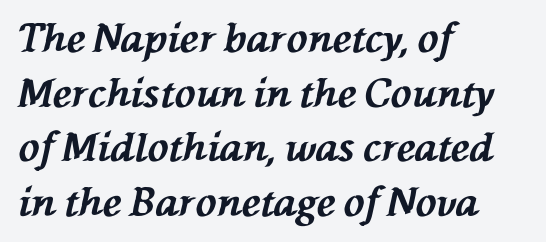
The image shows 39 px bold type, italic (leaning left); set left-aligned, normal line spacing (1.4x), normal letter spacing, not underlined; medium stroke contrast and a medium x-height.
